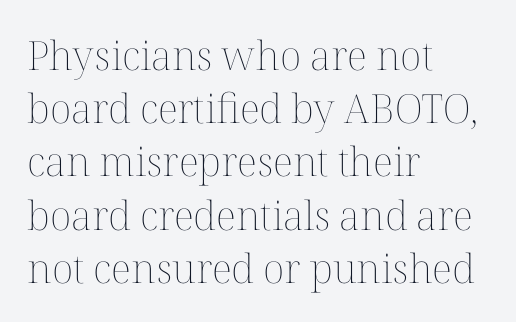
{"italic": "no", "bold": "no", "weight": "thin", "width": "normal", "stroke_contrast": "medium", "x_height": "medium", "monospaced": "no", "underline": "no", "align": "left", "line_spacing": "normal", "line_spacing_ratio": 1.33, "letter_spacing": "normal", "letter_spacing_em": 0.0, "glyph_px": 40}
